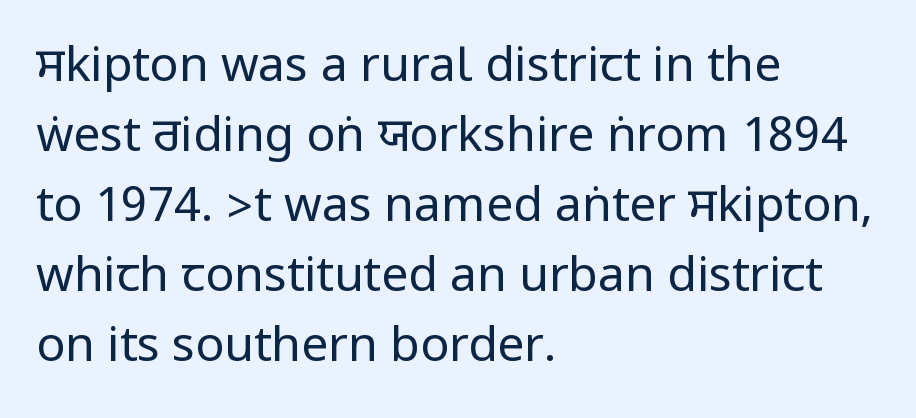
Bare-footed words on every line. The rendering uses a moderate line-height, typical for paragraphs. In terms of posture, this sample is upright. No feet cap the strokes, marking this as sans-serif type. Default kerning and tracking; the words read as compact shapes.
